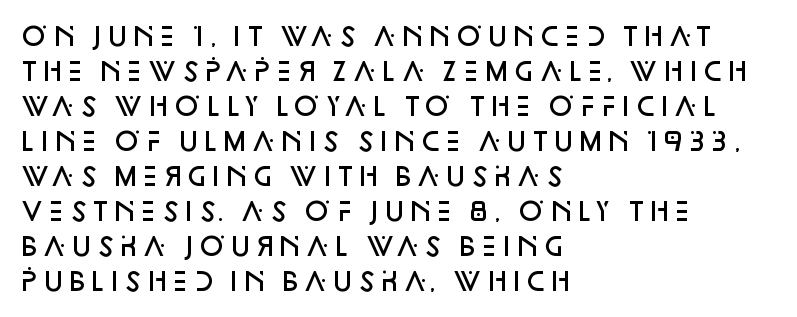
The image shows 25 px text type, upright; set left-aligned, normal line spacing (1.4x), normal letter spacing, not underlined.
